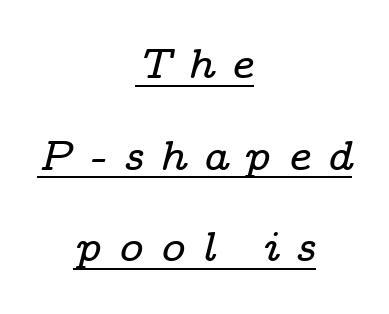
The image shows 42 px wide serif type, italic (leaning right); set centered, loose line spacing (2.18x), unusually wide letter spacing (+0.37 em), underlined; low stroke contrast and a medium x-height.
